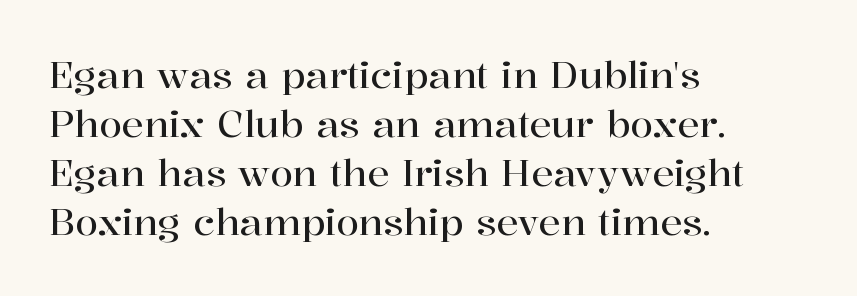
Q: Is the text italic (slanted)? A: No, it is upright.
Q: Is the typeface a serif or a sans-serif typeface? A: Serif.
Q: Is the text underlined? A: No.
Q: How is the paragraph aligned? A: Left-aligned.
Q: Is the spacing between letters normal or unusually wide? A: Normal.
Q: Is the spacing between lines tight, normal or loose? A: Normal.
Q: Width (condensed, normal, or wide)? A: Normal.
Q: Stroke contrast? A: High.
Q: x-height? A: Medium.
Q: Monospaced? A: No.
